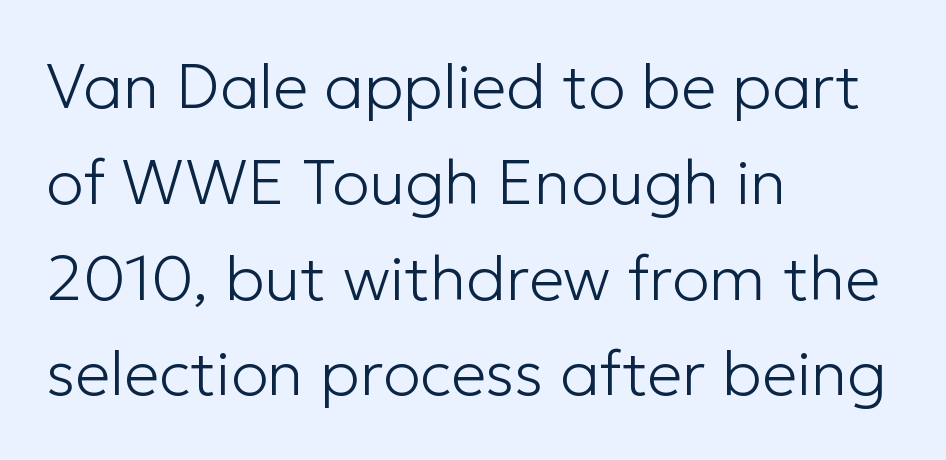
The image shows 63 px light sans-serif type, upright; set left-aligned, normal line spacing (1.52x), normal letter spacing, not underlined; low stroke contrast and a medium x-height.
